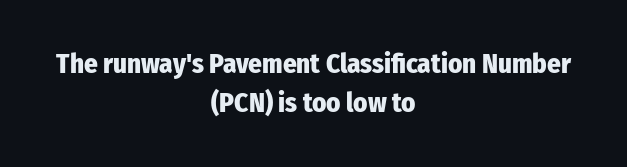
Q: Is the text bold? A: Yes.
Q: Is the text italic (slanted)? A: No, it is upright.
Q: Is the text underlined? A: No.
Q: How is the paragraph aligned? A: Centered.
Q: Is the spacing between letters normal or unusually wide? A: Normal.
Q: Is the spacing between lines tight, normal or loose? A: Normal.
